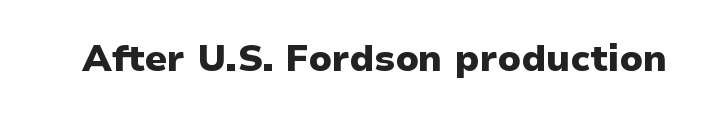
Character widths vary here, with narrow letters taking less room than wide ones. To sum up the face: it is a sans, with no serifs. A clean baseline with only descenders dipping below it. Its strokes are broad and dark, the hallmark of bold type. Caption: standard tracking, unaltered.
